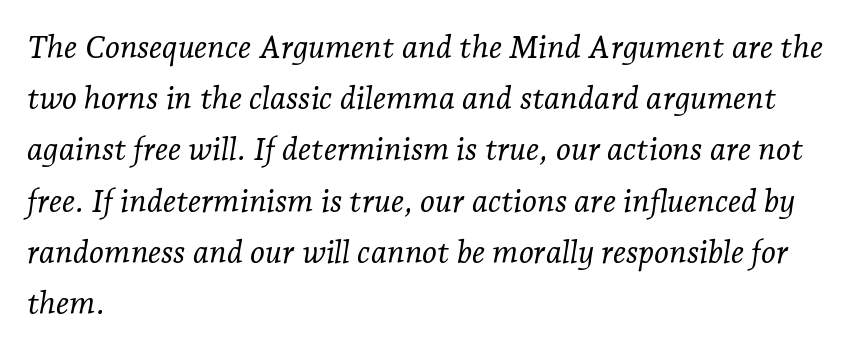
Think standard paragraph weight, or any step lighter than that. Slanted lettering throughout. The specimen omits any rule beneath the text block's lines. One glance says typical: line gaps are just what's usual. Short note: letters normally spaced. The letters advance in unequal steps, a hallmark of proportional type.
